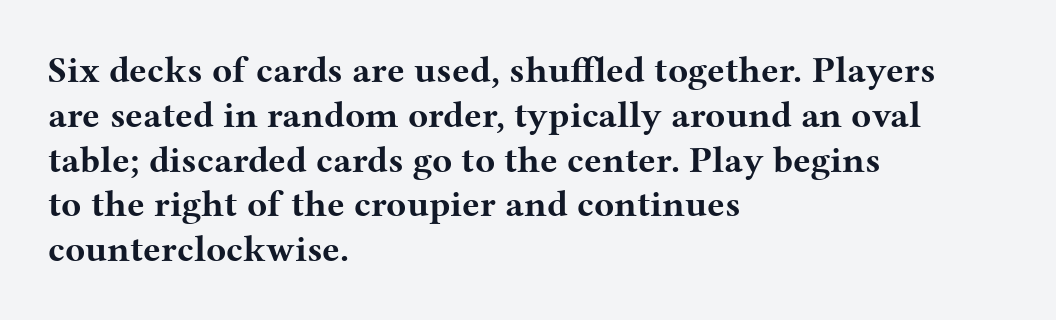
Thick stems and heavy bowls — unmistakably bold. A roman cut, with each character standing at attention. The foot of each line stays bare and open. These lines are rendered in a variable-pitch font. Short and long lines alike share a common starting point at left. A typesetter would call this zero additional tracking.
